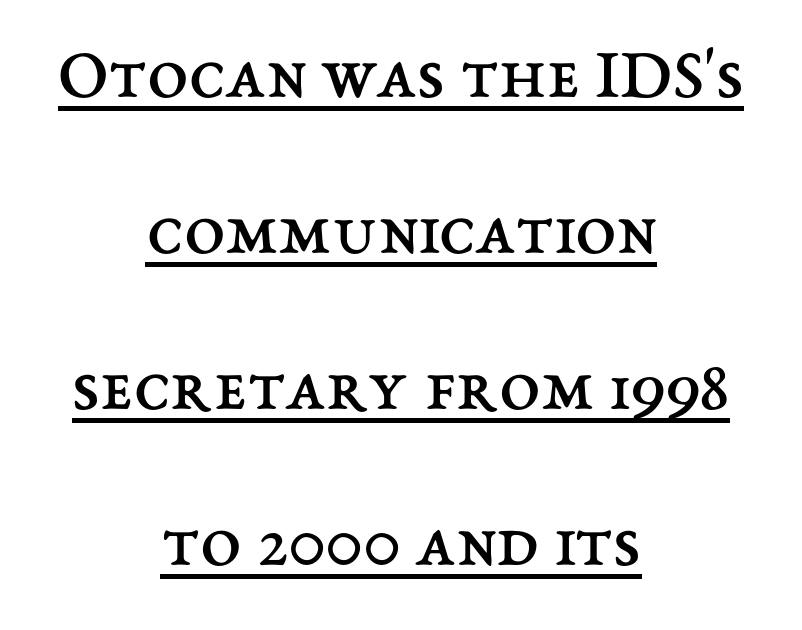
Every row of glyphs is offset so its center matches the block's center. Spacing verdict: proportional, widths tailored to each character. What stands out about the letter spacing? Nothing — it is the standard amount. Summary of vertical rhythm: relaxed, with wide interline spacing. When letters stand straight like this, we call the style roman or upright. The strokes are not fattened; the text isn't bold.
